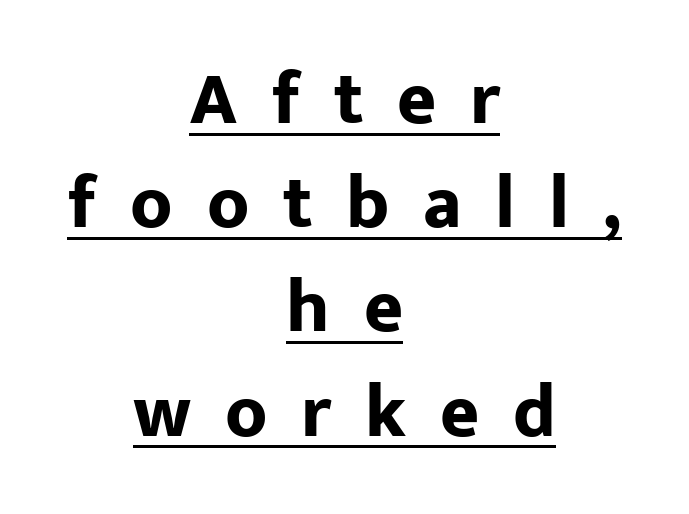
Q: Is the text bold? A: Yes.
Q: Is the text italic (slanted)? A: No, it is upright.
Q: Is the typeface a serif or a sans-serif typeface? A: Sans-serif.
Q: Is the text underlined? A: Yes.
Q: How is the paragraph aligned? A: Centered.
Q: Is the spacing between letters normal or unusually wide? A: Unusually wide.
Q: Is the spacing between lines tight, normal or loose? A: Normal.
Q: Width (condensed, normal, or wide)? A: Normal.
Q: Stroke contrast? A: Low.
Q: x-height? A: Medium.
Q: Monospaced? A: No.
